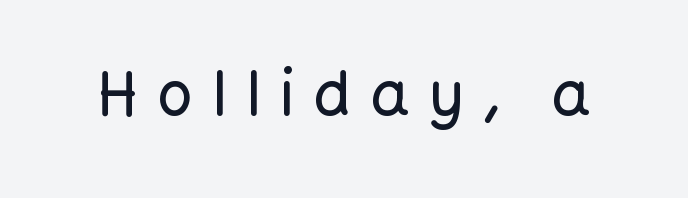
{"serif": "no", "italic": "no", "width": "normal", "stroke_contrast": "low", "x_height": "medium", "monospaced": "no", "underline": "no", "letter_spacing": "wide", "letter_spacing_em": 0.31, "glyph_px": 62}
